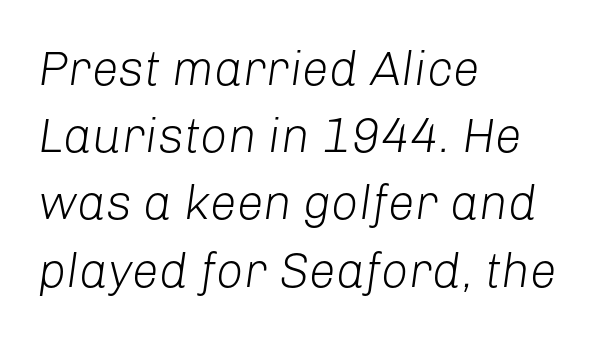
Q: Is the text bold? A: No.
Q: Is the text italic (slanted)? A: Yes, it leans right by about 8 degrees.
Q: Is the text underlined? A: No.
Q: How is the paragraph aligned? A: Left-aligned.
Q: Is the spacing between letters normal or unusually wide? A: Normal.
Q: Is the spacing between lines tight, normal or loose? A: Normal.
Q: Width (condensed, normal, or wide)? A: Normal.
Q: Stroke contrast? A: Low.
Q: x-height? A: Medium.
Q: Monospaced? A: No.
